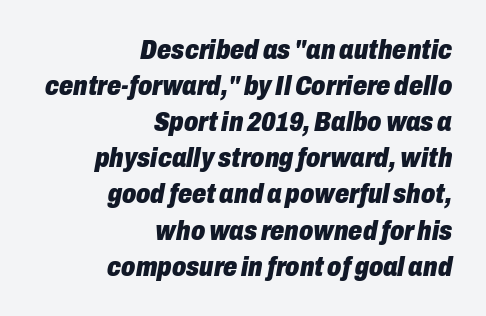
These lines were composed using italics. Normally led — the rows are evenly, conventionally spaced. Character widths vary here, with narrow letters taking less room than wide ones. No extra tracking has been applied to these lines.
